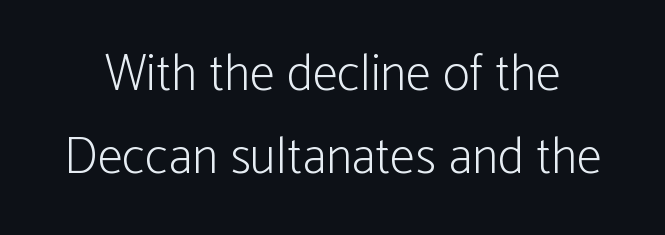
Quick note: interline space is typical. Every stem runs plumb, perpendicular to the baseline. Is the stroke heavy? The answer is a plain regular-or-lighter. How are the letters spaced? Ordinarily, with no added tracking. A typesetter would label this face a sans. No word sits above an underline.
